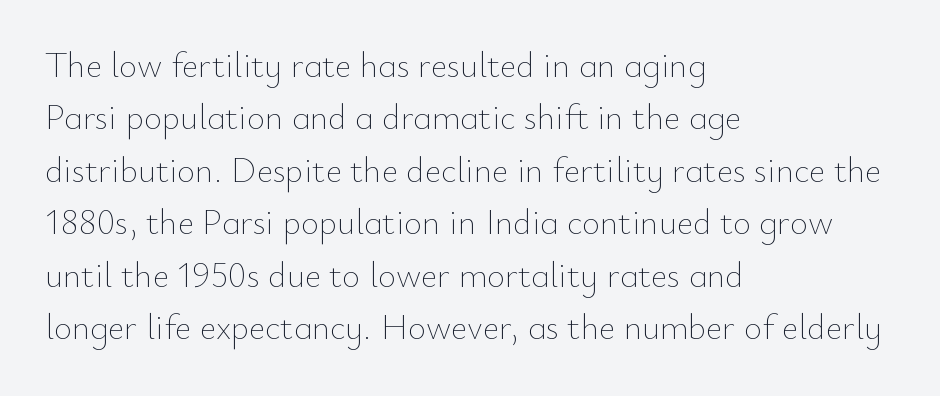
Q: Is the text bold? A: No.
Q: Is the text italic (slanted)? A: No, it is upright.
Q: Is the text underlined? A: No.
Q: How is the paragraph aligned? A: Left-aligned.
Q: Is the spacing between letters normal or unusually wide? A: Normal.
Q: Is the spacing between lines tight, normal or loose? A: Normal.
Q: Width (condensed, normal, or wide)? A: Normal.
Q: Stroke contrast? A: Low.
Q: x-height? A: Small.
Q: Monospaced? A: No.
